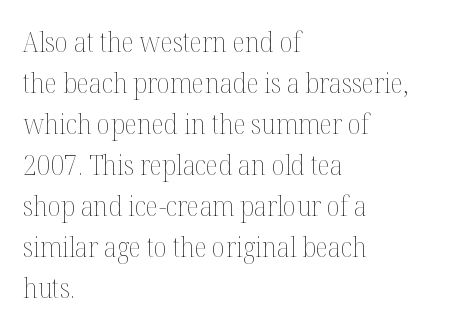
{"italic": "no", "bold": "no", "underline": "no", "align": "left", "line_spacing": "normal", "line_spacing_ratio": 1.52, "letter_spacing": "normal", "letter_spacing_em": 0.0, "glyph_px": 27}
